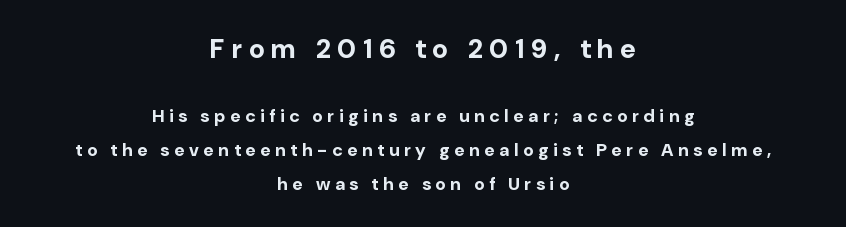
You could only call the tracking loose — the letters float apart. Typesetter's note — upper block bumped up in size, lower block left smaller. Notice how thick the strokes are: this is what a full bold looks like. Ascenders rise straight up at ninety degrees.
